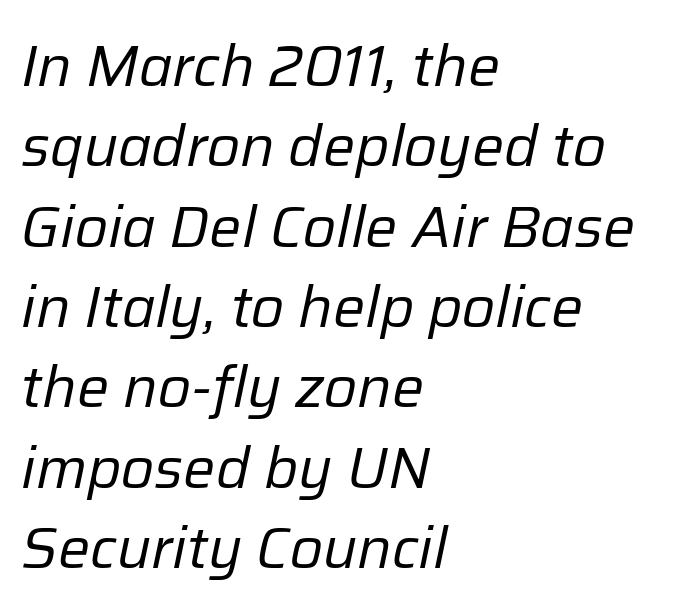
The image shows 57 px regular-weight type, italic (leaning right); set left-aligned, normal line spacing (1.41x), normal letter spacing, not underlined; low stroke contrast and a medium x-height.
